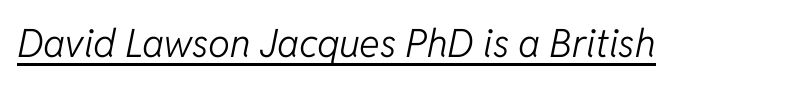
{"italic": "yes", "lean": "right", "slant_degrees": 11, "bold": "no", "weight": "light", "width": "normal", "stroke_contrast": "low", "x_height": "medium", "monospaced": "no", "underline": "yes", "letter_spacing": "normal", "letter_spacing_em": 0.0, "glyph_px": 39}
